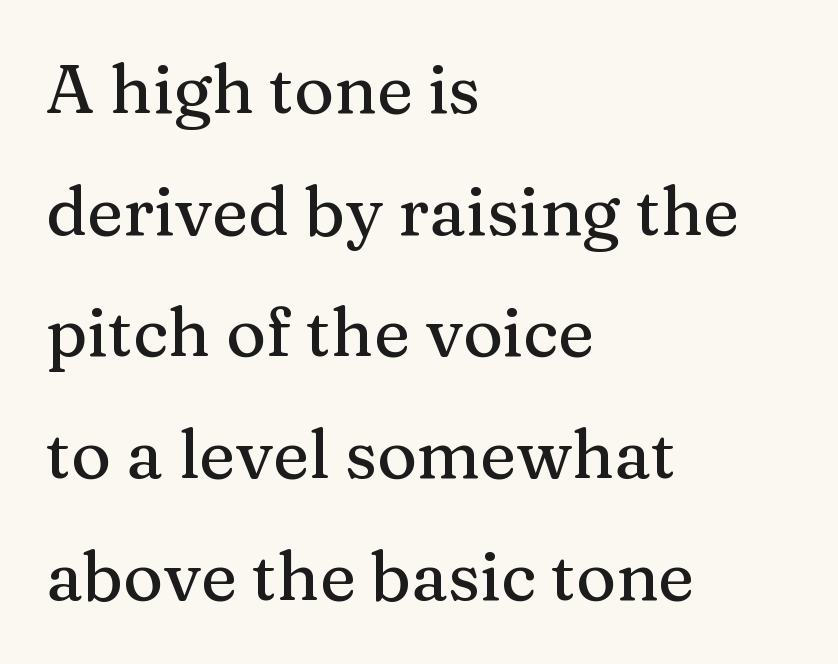
Q: Is the text italic (slanted)? A: No, it is upright.
Q: Is the typeface a serif or a sans-serif typeface? A: Serif.
Q: Is the text underlined? A: No.
Q: How is the paragraph aligned? A: Left-aligned.
Q: Is the spacing between letters normal or unusually wide? A: Normal.
Q: Width (condensed, normal, or wide)? A: Normal.
Q: Stroke contrast? A: Medium.
Q: x-height? A: Medium.
Q: Monospaced? A: No.
